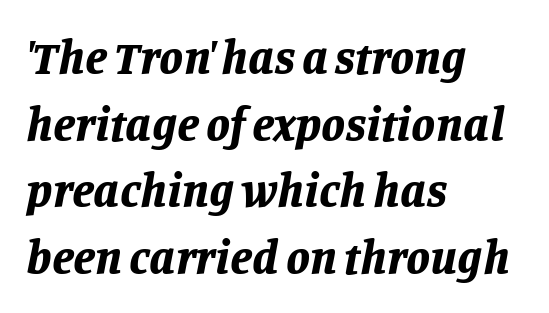
Q: Is the text bold? A: Yes.
Q: Is the text italic (slanted)? A: Yes, it leans right by about 11 degrees.
Q: Is the text underlined? A: No.
Q: How is the paragraph aligned? A: Left-aligned.
Q: Is the spacing between letters normal or unusually wide? A: Normal.
Q: Is the spacing between lines tight, normal or loose? A: Normal.
Q: Width (condensed, normal, or wide)? A: Normal.
Q: Stroke contrast? A: Low.
Q: x-height? A: Large.
Q: Monospaced? A: No.
